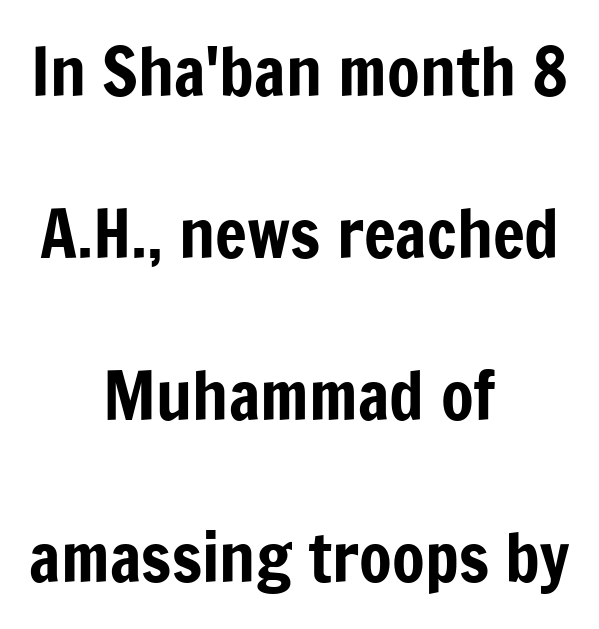
The image shows 67 px condensed sans-serif type, upright; set centered, loose line spacing (2.42x), normal letter spacing, not underlined; low stroke contrast and a medium x-height.
